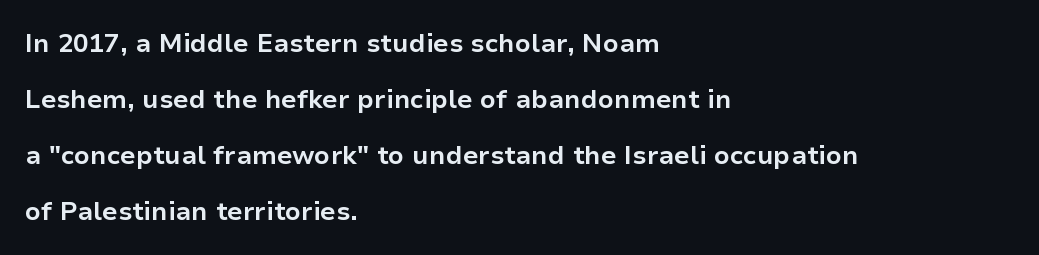
Q: Is the text bold? A: Yes.
Q: Is the text italic (slanted)? A: No, it is upright.
Q: Is the text underlined? A: No.
Q: How is the paragraph aligned? A: Left-aligned.
Q: Is the spacing between letters normal or unusually wide? A: Normal.
Q: Is the spacing between lines tight, normal or loose? A: Loose.
